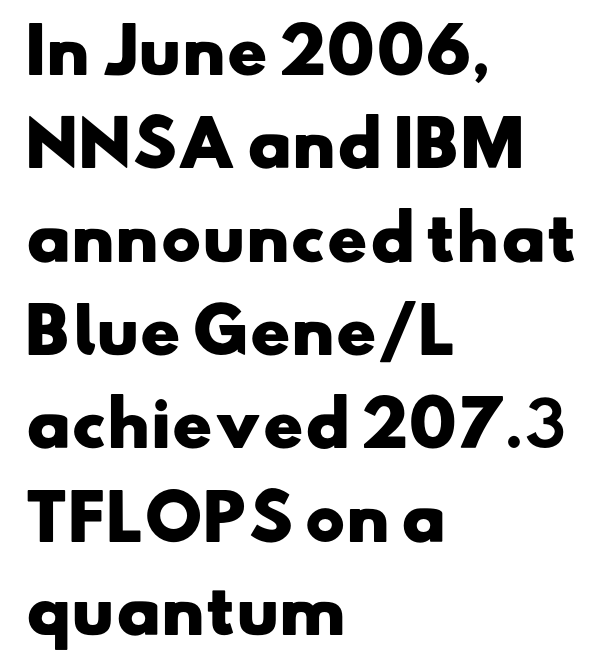
{"serif": "no", "bold": "yes", "weight": "heavy", "width": "wide", "stroke_contrast": "low", "x_height": "small", "monospaced": "no", "underline": "no", "align": "left", "line_spacing": "normal", "line_spacing_ratio": 1.53, "letter_spacing": "normal", "letter_spacing_em": 0.0, "glyph_px": 61}
